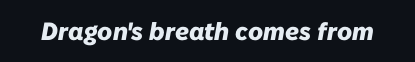
Emphasis by weight is at full strength: bold. Observe the lean: these are italic letterforms. Underlining? Definitely not there. Observe the ordinary spacing: letters are neighbours, not strangers.
